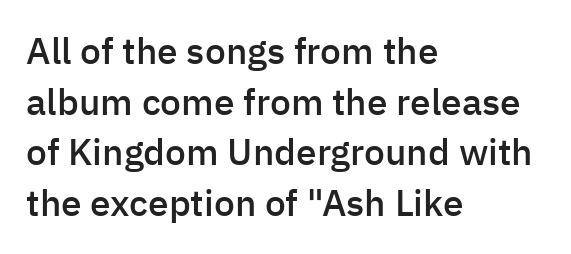
The space directly below the letters is spotless. You can tell it's not italic because the verticals are truly vertical. Note: no serifs on the glyphs. The setting favours the left margin, as ordinary paragraphs usually do.
